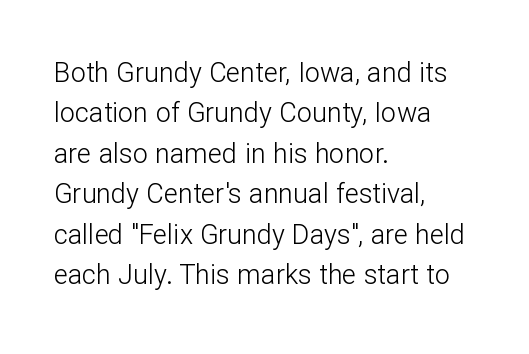
{"italic": "no", "bold": "no", "underline": "no", "align": "left", "line_spacing": "normal", "line_spacing_ratio": 1.5, "letter_spacing": "normal", "letter_spacing_em": 0.0, "glyph_px": 27}
